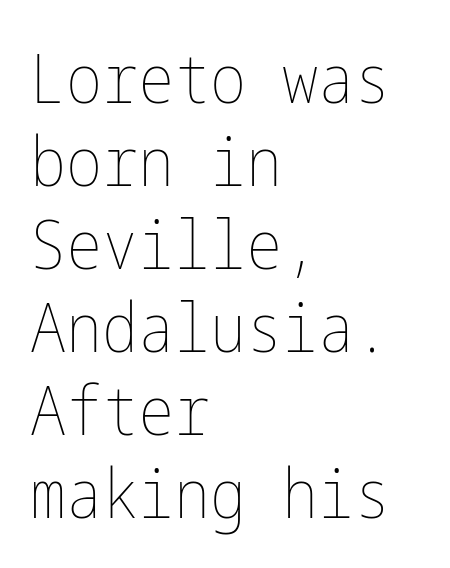
Q: Is the text bold? A: No.
Q: Is the text italic (slanted)? A: No, it is upright.
Q: Is the text underlined? A: No.
Q: How is the paragraph aligned? A: Left-aligned.
Q: Is the spacing between letters normal or unusually wide? A: Normal.
Q: Width (condensed, normal, or wide)? A: Condensed.
Q: Stroke contrast? A: Low.
Q: x-height? A: Medium.
